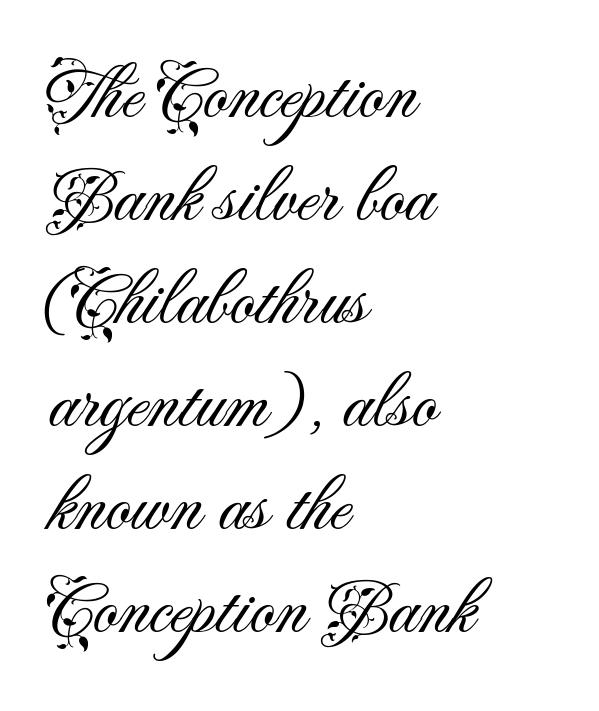
The image shows 78 px light sans-serif type; set left-aligned, normal line spacing (1.32x), normal letter spacing, not underlined; medium stroke contrast and a small x-height.
